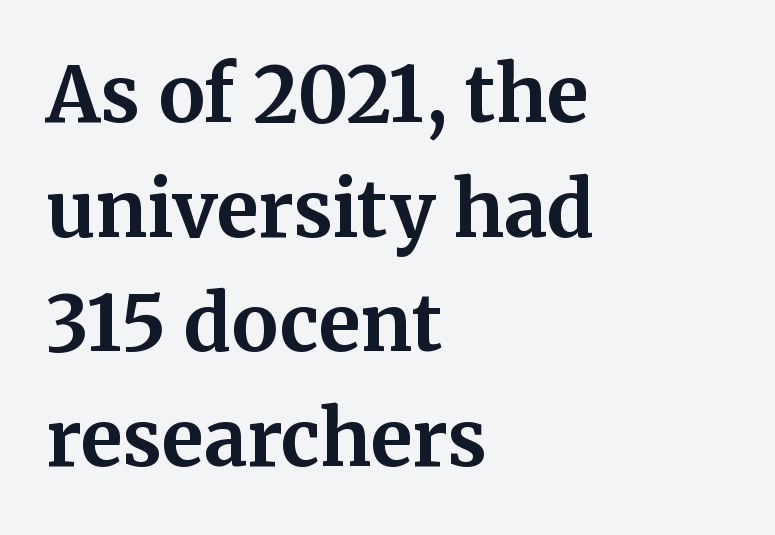
{"serif": "yes", "italic": "no", "bold": "yes", "weight": "bold", "width": "normal", "stroke_contrast": "medium", "x_height": "medium", "monospaced": "no", "underline": "no", "align": "left", "line_spacing": "normal", "line_spacing_ratio": 1.49, "letter_spacing": "normal", "letter_spacing_em": 0.0, "glyph_px": 77}
